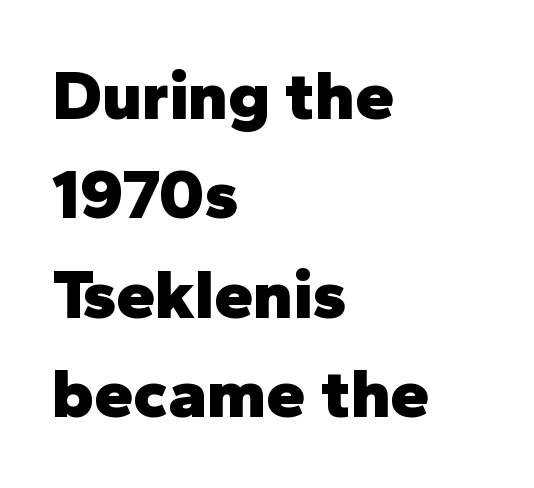
A typesetter would call this leading conventional body-copy spacing. Glyph-to-glyph distance matches everyday printed text. Style check: upright. Varying glyph widths throughout — classic text-font behaviour.
